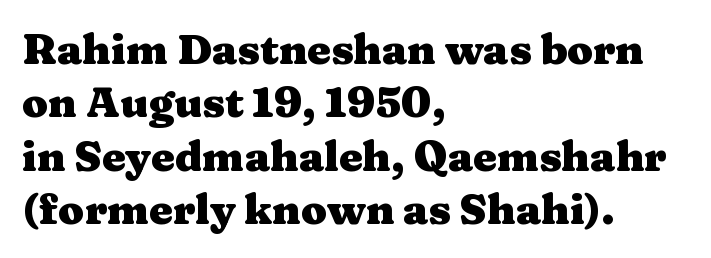
{"serif": "yes", "italic": "no", "bold": "yes", "weight": "heavy", "width": "wide", "stroke_contrast": "medium", "x_height": "medium", "monospaced": "no", "underline": "no", "align": "left", "line_spacing": "normal", "line_spacing_ratio": 1.27, "letter_spacing": "normal", "letter_spacing_em": 0.0, "glyph_px": 42}
